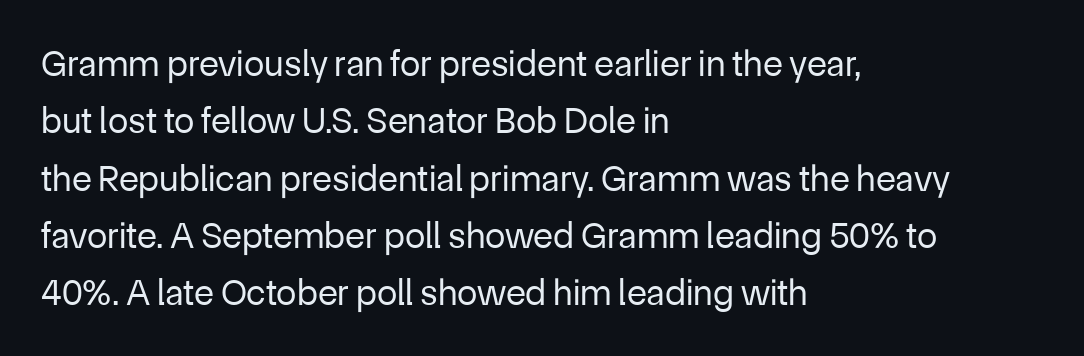
Q: Is the text bold? A: No.
Q: Is the text italic (slanted)? A: No, it is upright.
Q: Is the typeface a serif or a sans-serif typeface? A: Sans-serif.
Q: Is the text underlined? A: No.
Q: How is the paragraph aligned? A: Left-aligned.
Q: Is the spacing between letters normal or unusually wide? A: Normal.
Q: Is the spacing between lines tight, normal or loose? A: Normal.
Q: Width (condensed, normal, or wide)? A: Normal.
Q: Stroke contrast? A: Low.
Q: x-height? A: Medium.
Q: Monospaced? A: No.
